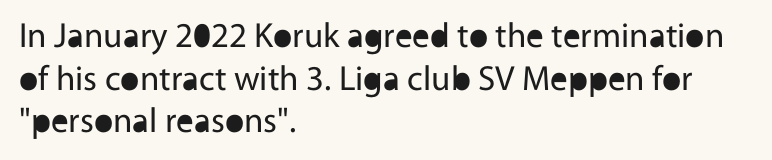
Rule under the text: the space is simply empty. Spacing verdict: proportional, widths tailored to each character. Note: no serifs on the glyphs. The paragraph shown leans on its left margin. It's the straight-up-and-down kind of type. The passage shown has conventional tracking throughout.
